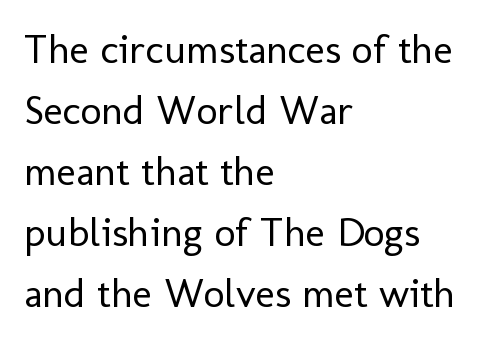
{"serif": "no", "italic": "no", "bold": "no", "weight": "regular", "width": "normal", "stroke_contrast": "low", "x_height": "medium", "monospaced": "no", "underline": "no", "align": "left", "line_spacing": "normal", "line_spacing_ratio": 1.49, "letter_spacing": "normal", "letter_spacing_em": 0.0, "glyph_px": 41}
